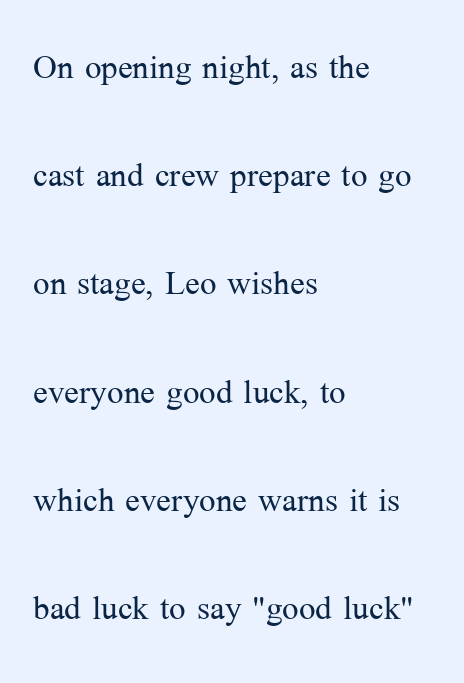
Q: Is the text bold? A: No.
Q: Is the text italic (slanted)? A: No, it is upright.
Q: Is the typeface a serif or a sans-serif typeface? A: Serif.
Q: Is the text underlined? A: No.
Q: How is the paragraph aligned? A: Left-aligned.
Q: Is the spacing between letters normal or unusually wide? A: Normal.
Q: Is the spacing between lines tight, normal or loose? A: Loose.
Q: Width (condensed, normal, or wide)? A: Normal.
Q: Stroke contrast? A: Medium.
Q: x-height? A: Medium.
Q: Monospaced? A: No.
